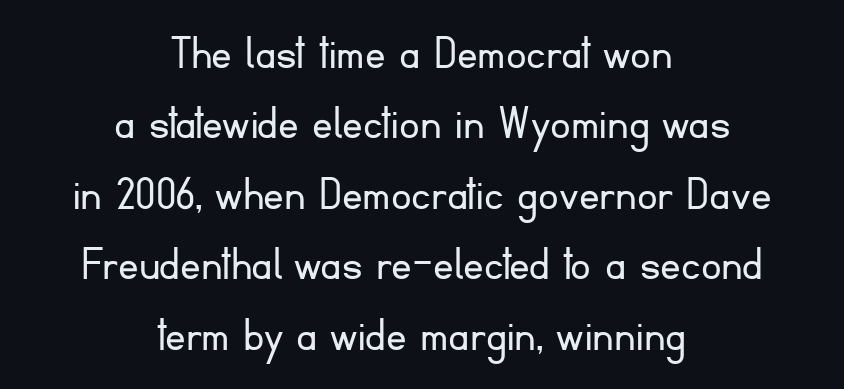
The image shows 51 px light sans-serif type, upright; set centered, normal line spacing (1.38x), normal letter spacing, not underlined; low stroke contrast and a small x-height.
